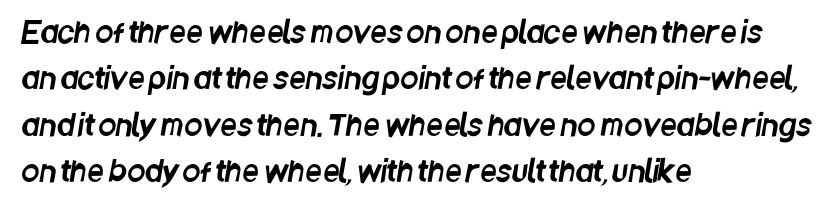
Q: Is the typeface a serif or a sans-serif typeface? A: Sans-serif.
Q: Is the text underlined? A: No.
Q: How is the paragraph aligned? A: Left-aligned.
Q: Is the spacing between letters normal or unusually wide? A: Normal.
Q: Is the spacing between lines tight, normal or loose? A: Normal.
Q: Width (condensed, normal, or wide)? A: Condensed.
Q: Stroke contrast? A: Low.
Q: x-height? A: Large.
Q: Monospaced? A: No.
